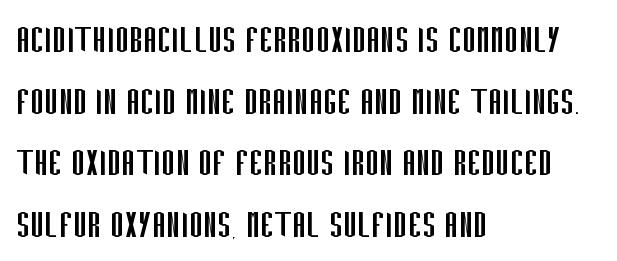
{"serif": "no", "italic": "no", "bold": "no", "weight": "regular", "width": "condensed", "stroke_contrast": "low", "x_height": "large", "monospaced": "no", "underline": "no", "align": "left", "line_spacing": "normal", "line_spacing_ratio": 1.47, "letter_spacing": "normal", "letter_spacing_em": 0.0, "glyph_px": 42}
